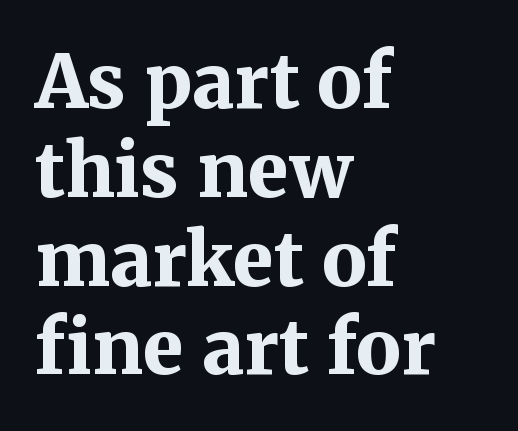
{"serif": "yes", "italic": "no", "bold": "yes", "weight": "bold", "width": "normal", "stroke_contrast": "medium", "x_height": "medium", "monospaced": "no", "underline": "no", "align": "left", "line_spacing_ratio": 1.2, "letter_spacing": "normal", "letter_spacing_em": 0.0, "glyph_px": 74}
